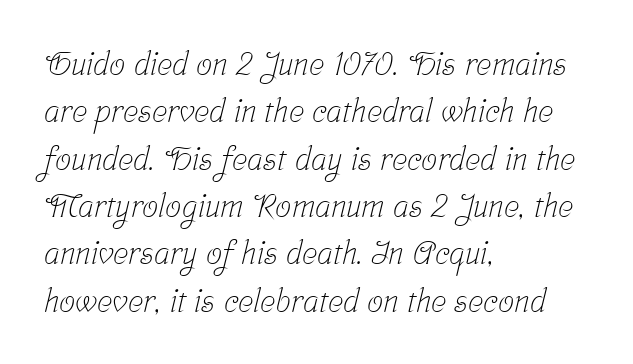
Q: Is the text bold? A: No.
Q: Is the typeface a serif or a sans-serif typeface? A: Serif.
Q: Is the text underlined? A: No.
Q: How is the paragraph aligned? A: Left-aligned.
Q: Is the spacing between letters normal or unusually wide? A: Normal.
Q: Is the spacing between lines tight, normal or loose? A: Normal.
Q: Width (condensed, normal, or wide)? A: Condensed.
Q: Stroke contrast? A: Low.
Q: x-height? A: Medium.
Q: Monospaced? A: No.
